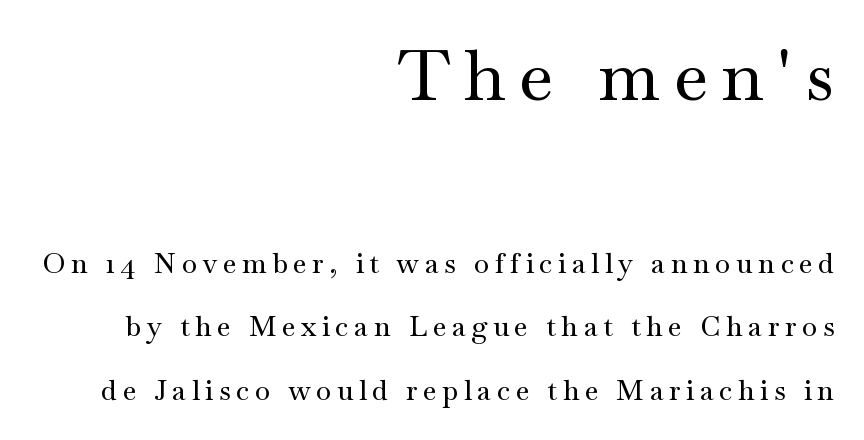
{"serif": "yes", "italic": "no", "width": "wide", "stroke_contrast": "medium", "x_height": "small", "monospaced": "no", "underline": "no", "align": "right", "line_spacing": "loose", "line_spacing_ratio": 2.27, "letter_spacing": "wide", "letter_spacing_em": 0.2, "larger_block": "first", "size_ratio": 2.5, "glyph_px": 70}
